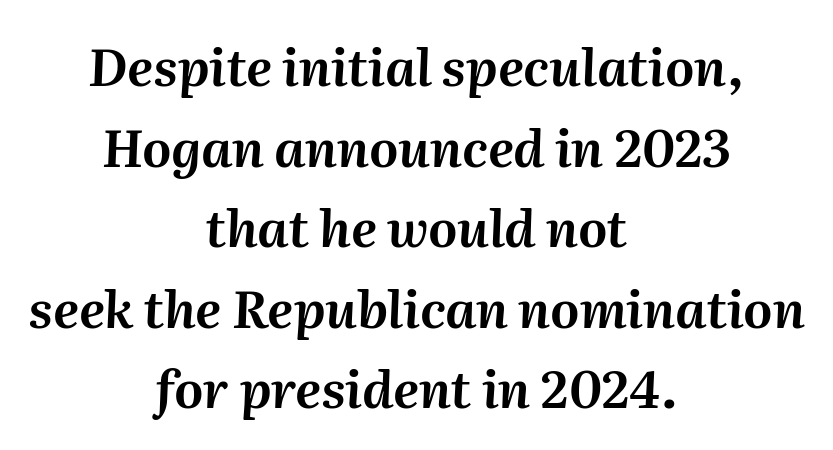
The image shows 51 px text type, italic (leaning right); set centered, normal line spacing (1.58x), normal letter spacing, not underlined; medium stroke contrast and a medium x-height.
